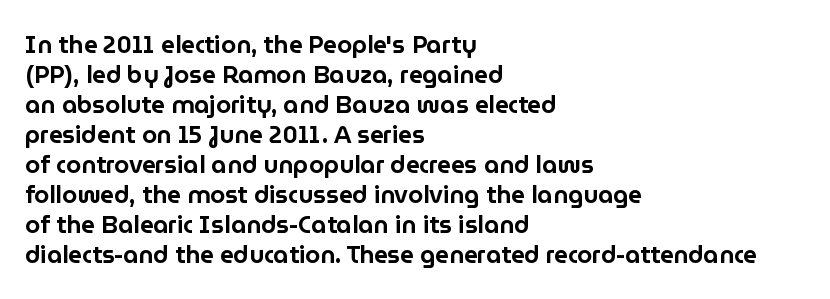
Q: Is the text italic (slanted)? A: No, it is upright.
Q: Is the text underlined? A: No.
Q: How is the paragraph aligned? A: Left-aligned.
Q: Is the spacing between letters normal or unusually wide? A: Normal.
Q: Is the spacing between lines tight, normal or loose? A: Normal.
